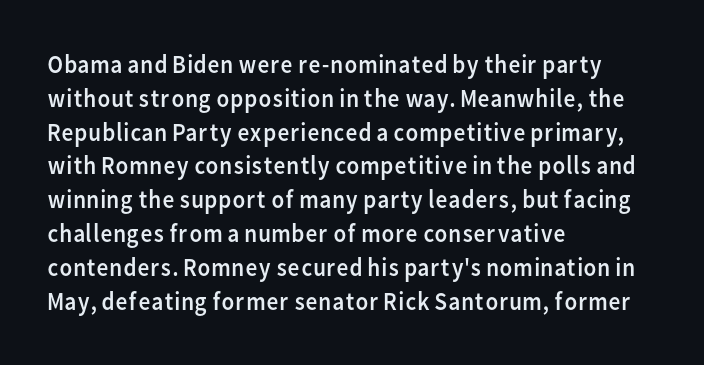
The image shows 26 px text type, upright; set left-aligned, normal line spacing (1.3x), normal letter spacing, not underlined.
